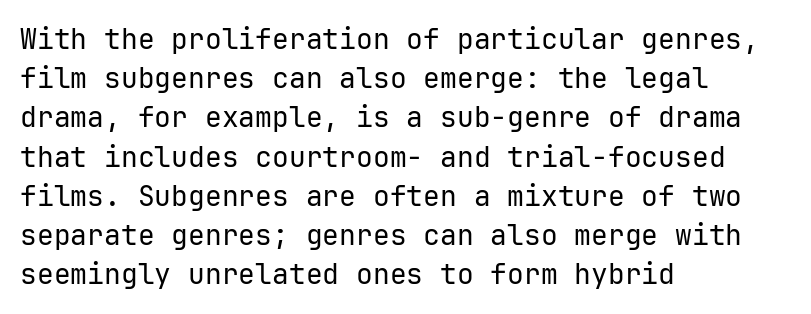
The passage is arranged the way most books set body copy — flush left. Nothing heavy about these letters — not bold at all. Monospaced: the letters line up in strict vertical columns. Letter spacing: default.
